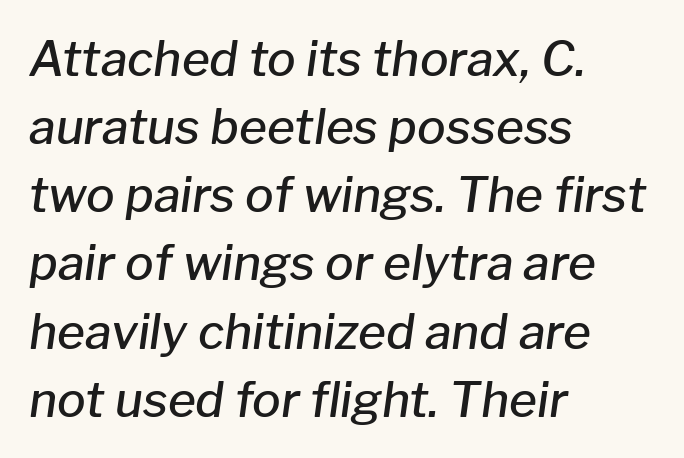
{"italic": "yes", "lean": "right", "slant_degrees": 8, "bold": "semi", "weight": "semibold", "width": "normal", "stroke_contrast": "low", "x_height": "medium", "monospaced": "no", "underline": "no", "align": "left", "line_spacing": "normal", "line_spacing_ratio": 1.42, "letter_spacing": "normal", "letter_spacing_em": 0.0, "glyph_px": 48}
